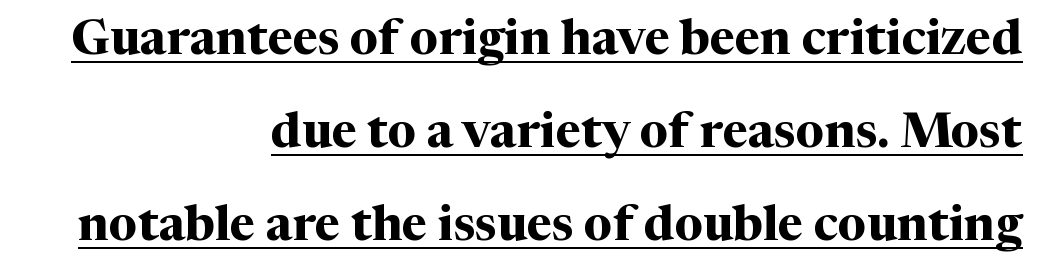
Glyph-to-glyph distance matches everyday printed text. Widely set lines give the paragraph a tall, airy silhouette. All the whitespace from short lines collects on the left. Posture: upright roman. This rendering employs a face with finishing strokes, i.e., a serif.
